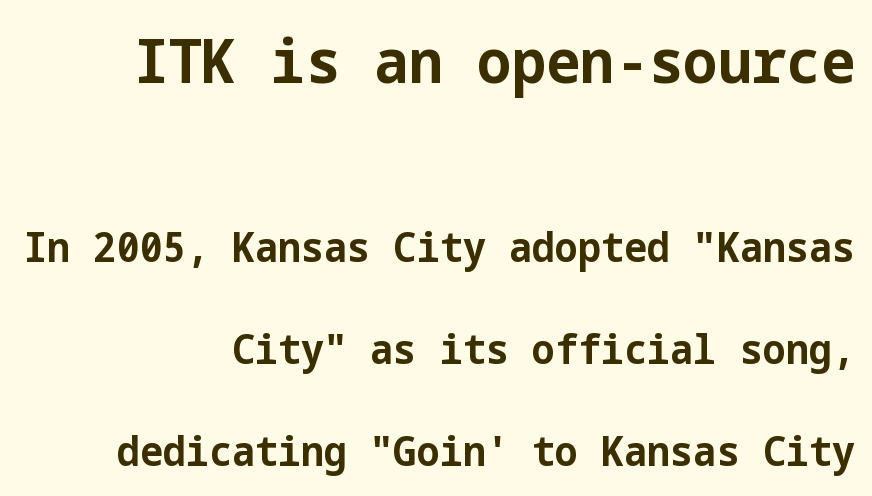
{"serif": "no", "italic": "no", "bold": "yes", "weight": "bold", "width": "normal", "stroke_contrast": "low", "x_height": "medium", "underline": "no", "align": "right", "line_spacing": "loose", "line_spacing_ratio": 2.49, "letter_spacing": "normal", "letter_spacing_em": 0.0, "larger_block": "first", "size_ratio": 1.49, "glyph_px": 61}
